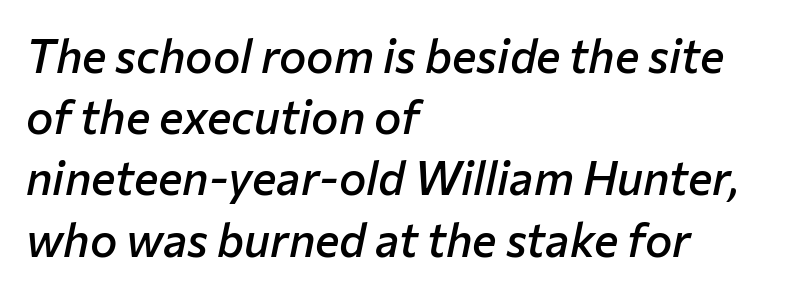
Lines of text with bare space underneath. Words appear dense and cohesive because spacing is normal. What's the leading like? Ordinary, nothing unusual. Moderately thickened strokes mark this as semibold type. Italic: yes, the glyphs are oblique.
